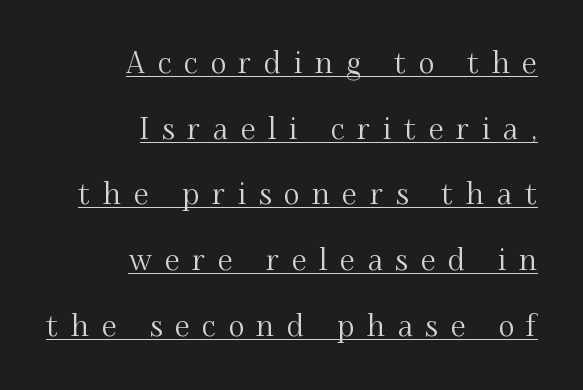
Q: Is the text italic (slanted)? A: No, it is upright.
Q: Is the typeface a serif or a sans-serif typeface? A: Serif.
Q: Is the text underlined? A: Yes.
Q: How is the paragraph aligned? A: Right-aligned.
Q: Is the spacing between letters normal or unusually wide? A: Unusually wide.
Q: Is the spacing between lines tight, normal or loose? A: Loose.
Q: Width (condensed, normal, or wide)? A: Normal.
Q: Stroke contrast? A: Medium.
Q: x-height? A: Small.
Q: Monospaced? A: No.
